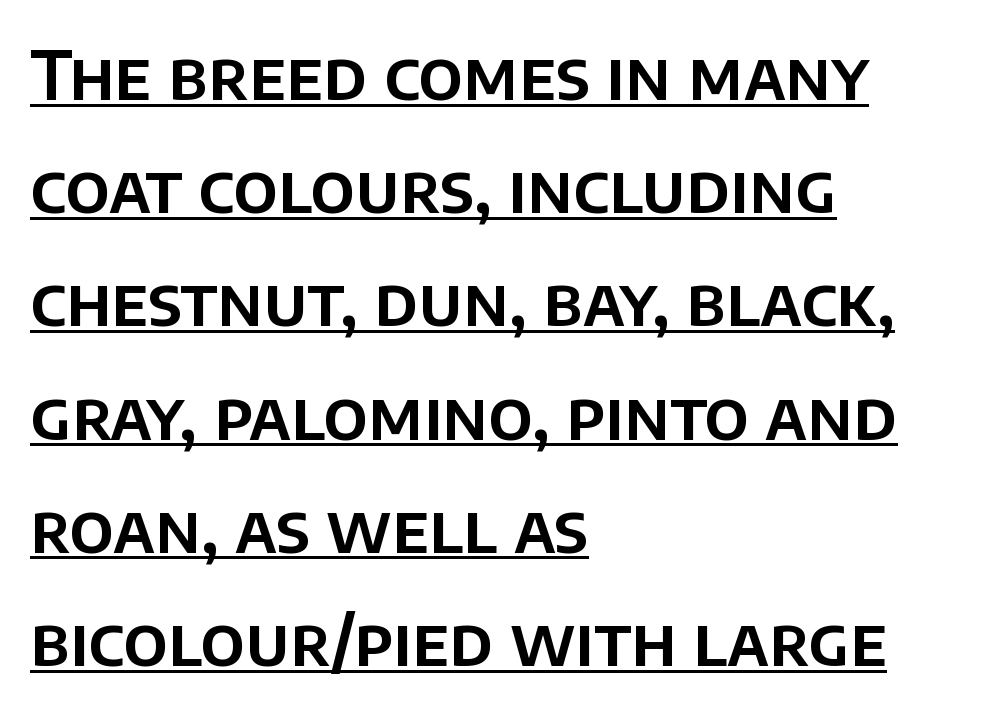
Q: Is the text italic (slanted)? A: No, it is upright.
Q: Is the typeface a serif or a sans-serif typeface? A: Sans-serif.
Q: Is the text underlined? A: Yes.
Q: How is the paragraph aligned? A: Left-aligned.
Q: Is the spacing between letters normal or unusually wide? A: Normal.
Q: Is the spacing between lines tight, normal or loose? A: Normal.
Q: Width (condensed, normal, or wide)? A: Normal.
Q: Stroke contrast? A: Low.
Q: x-height? A: Large.
Q: Monospaced? A: No.
